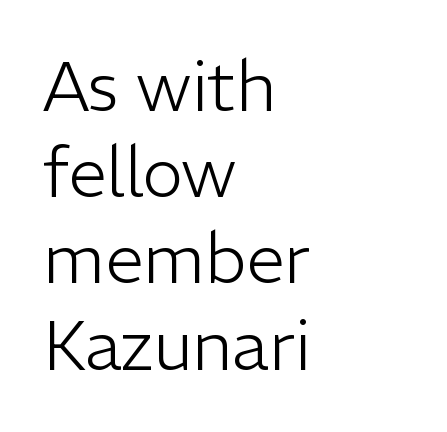
The font's upright variant was chosen for this text. Casual observation: everything's shoved over to the left. What's the leading like? Ordinary, nothing unusual. The font is comparable to plain body text, perhaps lighter. Between one letter and the next there's only the usual sliver of space. Nope, no serifs anywhere on these letters.
